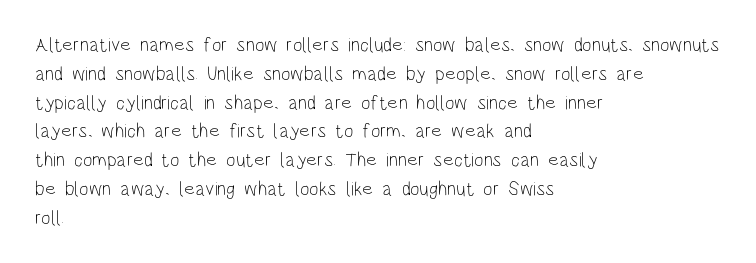
The image shows 20 px text type, upright; set left-aligned, normal line spacing (1.44x), normal letter spacing, not underlined.
